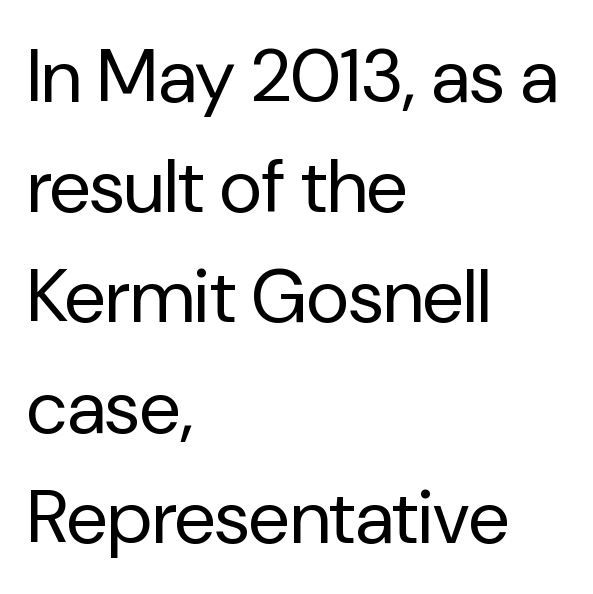
Q: Is the text bold? A: No.
Q: Is the text italic (slanted)? A: No, it is upright.
Q: Is the typeface a serif or a sans-serif typeface? A: Sans-serif.
Q: Is the text underlined? A: No.
Q: How is the paragraph aligned? A: Left-aligned.
Q: Is the spacing between letters normal or unusually wide? A: Normal.
Q: Is the spacing between lines tight, normal or loose? A: Normal.
Q: Width (condensed, normal, or wide)? A: Normal.
Q: Stroke contrast? A: Low.
Q: x-height? A: Medium.
Q: Monospaced? A: No.
